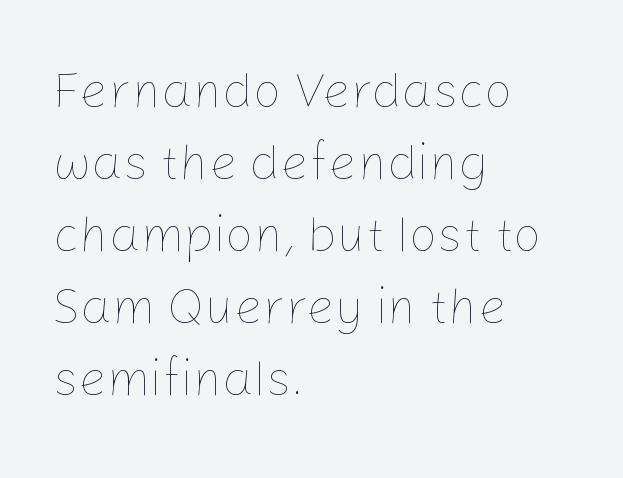
Q: Is the text bold? A: No.
Q: Is the text italic (slanted)? A: No, it is upright.
Q: Is the text underlined? A: No.
Q: How is the paragraph aligned? A: Left-aligned.
Q: Is the spacing between letters normal or unusually wide? A: Normal.
Q: Is the spacing between lines tight, normal or loose? A: Normal.
Q: Width (condensed, normal, or wide)? A: Normal.
Q: Stroke contrast? A: Low.
Q: x-height? A: Medium.
Q: Monospaced? A: No.
